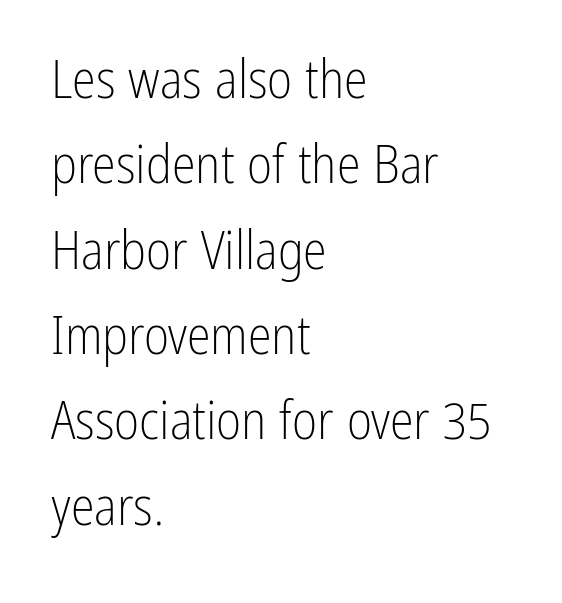
The image shows 54 px light, condensed sans-serif type, upright; set left-aligned, normal line spacing (1.58x), normal letter spacing, not underlined; low stroke contrast and a medium x-height.
